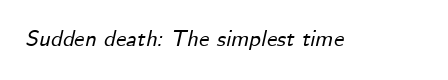
The image shows 23 px text type, italic (leaning right); set normal letter spacing, not underlined.
